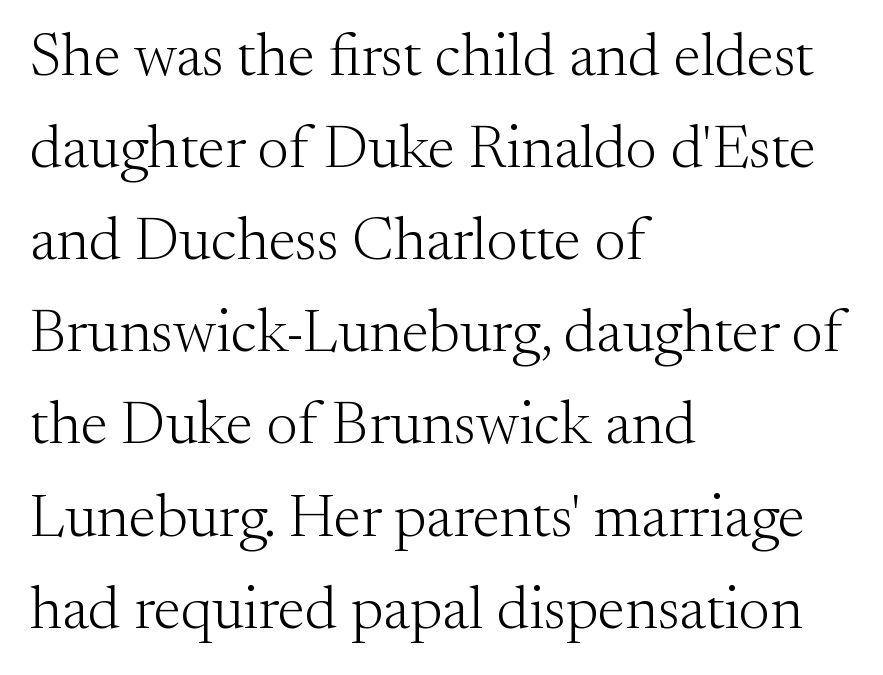
The image shows 61 px light serif type, upright; set left-aligned, normal line spacing (1.51x), normal letter spacing, not underlined; medium stroke contrast and a small x-height.
